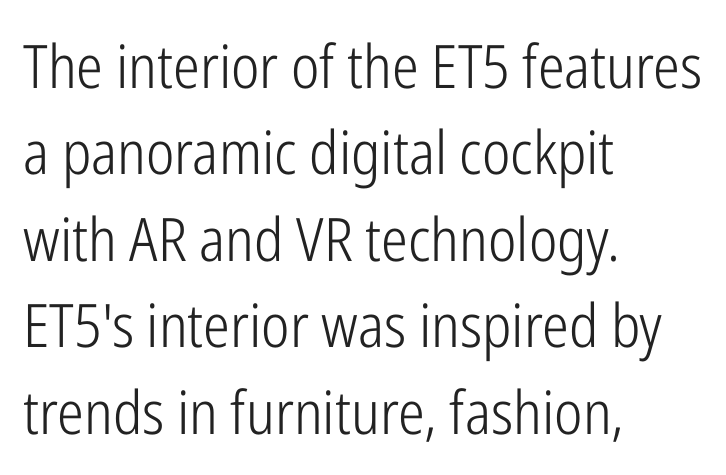
Q: Is the text bold? A: No.
Q: Is the text italic (slanted)? A: No, it is upright.
Q: Is the typeface a serif or a sans-serif typeface? A: Sans-serif.
Q: Is the text underlined? A: No.
Q: How is the paragraph aligned? A: Left-aligned.
Q: Is the spacing between letters normal or unusually wide? A: Normal.
Q: Is the spacing between lines tight, normal or loose? A: Normal.
Q: Width (condensed, normal, or wide)? A: Condensed.
Q: Stroke contrast? A: Low.
Q: x-height? A: Medium.
Q: Monospaced? A: No.
